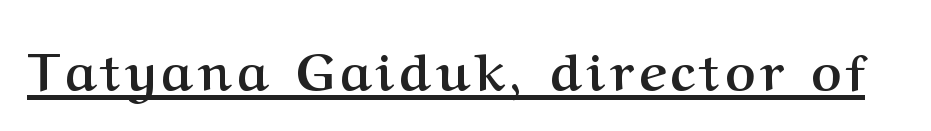
The image shows 52 px semibold serif type, upright; set underlined; medium stroke contrast and a medium x-height.
